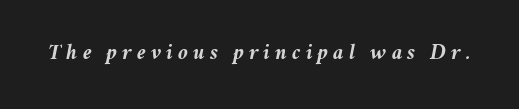
The image shows 22 px bold type, italic (leaning right); set unusually wide letter spacing (+0.23 em), not underlined.
